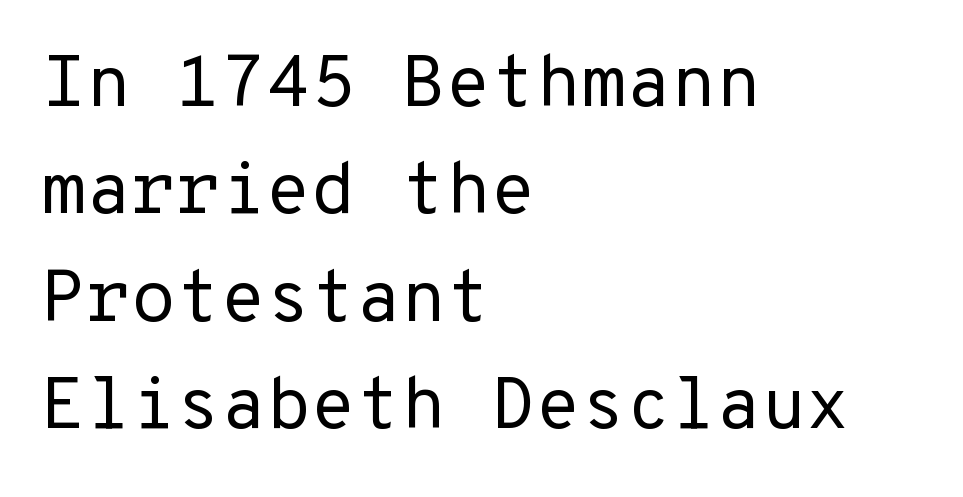
The image shows 73 px regular-weight sans-serif type, upright, monospaced; set left-aligned, normal line spacing (1.47x), normal letter spacing, not underlined; low stroke contrast and a medium x-height.
